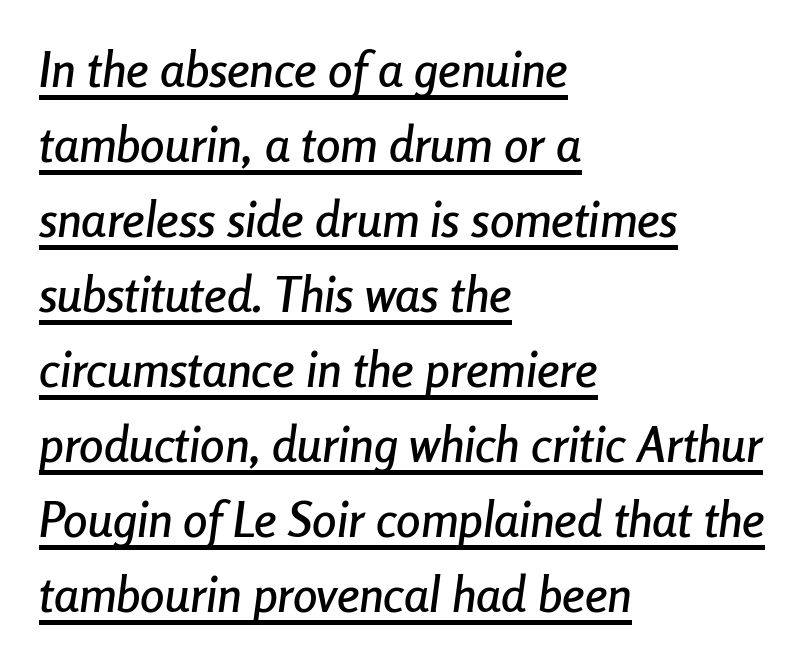
A typographer would call this underscored text. The face used here is proportionally spaced, like ordinary book or web type. Quick note: interline space is typical. Inter-character spacing is left at the font's built-in metrics.
